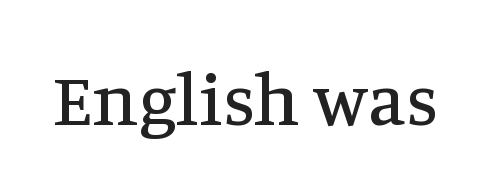
The type sits square on the baseline with zero lean. Examine the stroke ends and you'll spot serifs. Rule under the text: the space is simply empty. Looks like regular typesetting: each glyph gets only the width it needs. Is the letter spacing exaggerated? No — it looks like the ordinary default.
